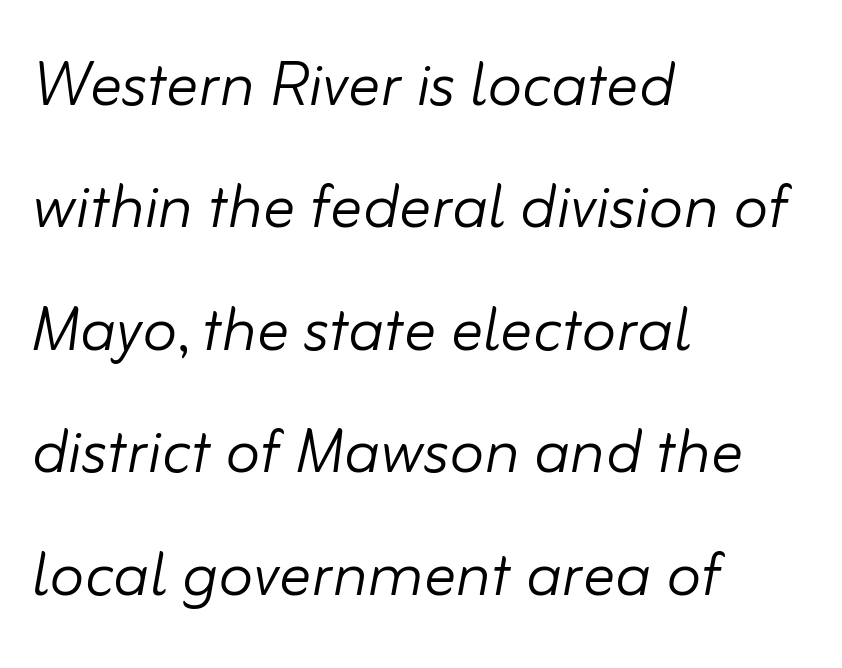
The image shows 80 px light type, italic (leaning right); set left-aligned, normal line spacing (1.53x), normal letter spacing, not underlined; low stroke contrast and a small x-height.
